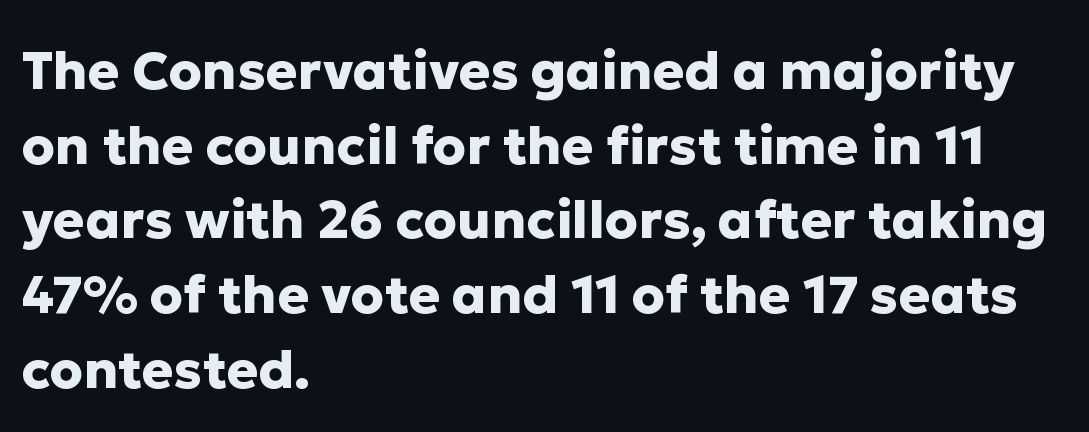
Q: Is the text bold? A: Yes.
Q: Is the text italic (slanted)? A: No, it is upright.
Q: Is the typeface a serif or a sans-serif typeface? A: Sans-serif.
Q: Is the text underlined? A: No.
Q: How is the paragraph aligned? A: Left-aligned.
Q: Is the spacing between letters normal or unusually wide? A: Normal.
Q: Is the spacing between lines tight, normal or loose? A: Normal.
Q: Width (condensed, normal, or wide)? A: Normal.
Q: Stroke contrast? A: Low.
Q: x-height? A: Medium.
Q: Monospaced? A: No.
